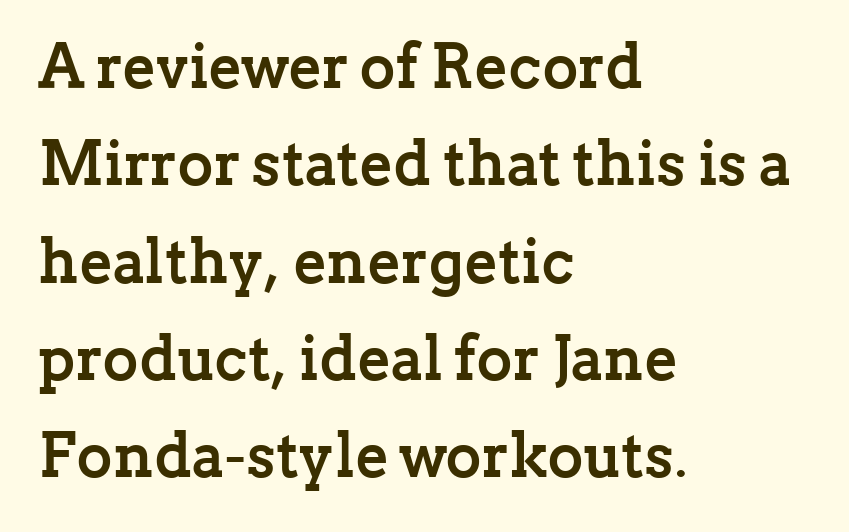
Q: Is the text bold? A: Yes.
Q: Is the text italic (slanted)? A: No, it is upright.
Q: Is the typeface a serif or a sans-serif typeface? A: Serif.
Q: Is the text underlined? A: No.
Q: How is the paragraph aligned? A: Left-aligned.
Q: Is the spacing between letters normal or unusually wide? A: Normal.
Q: Is the spacing between lines tight, normal or loose? A: Normal.
Q: Width (condensed, normal, or wide)? A: Normal.
Q: Stroke contrast? A: Low.
Q: x-height? A: Medium.
Q: Monospaced? A: No.
